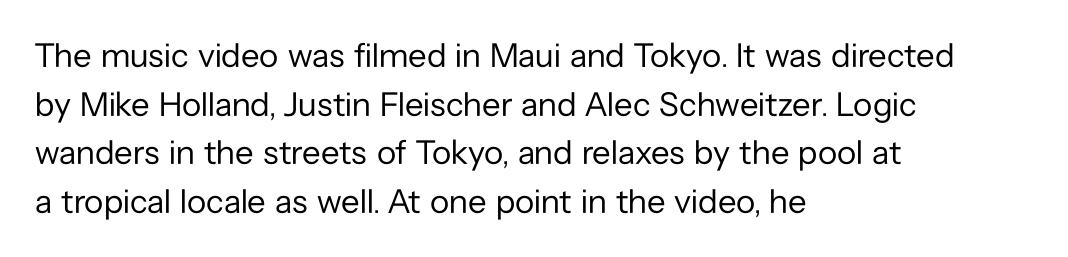
{"serif": "no", "italic": "no", "bold": "no", "weight": "regular", "width": "normal", "stroke_contrast": "low", "x_height": "medium", "monospaced": "no", "underline": "no", "align": "left", "line_spacing": "normal", "line_spacing_ratio": 1.43, "letter_spacing": "normal", "letter_spacing_em": 0.0, "glyph_px": 34}
